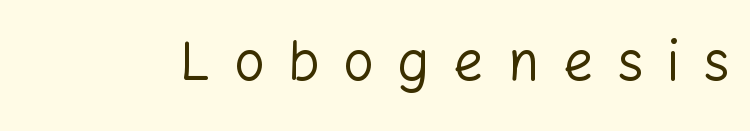
The image shows 54 px regular-weight sans-serif type, upright; set unusually wide letter spacing (+0.43 em), not underlined; low stroke contrast and a medium x-height.
